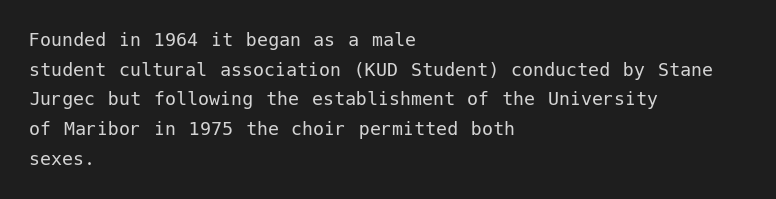
Q: Is the text bold? A: No.
Q: Is the text italic (slanted)? A: No, it is upright.
Q: Is the text underlined? A: No.
Q: How is the paragraph aligned? A: Left-aligned.
Q: Is the spacing between letters normal or unusually wide? A: Normal.
Q: Is the spacing between lines tight, normal or loose? A: Normal.
